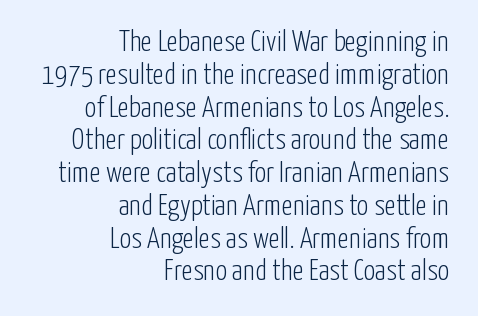
The image shows 29 px light, condensed sans-serif type, upright; set right-aligned, tight line spacing (1.13x), normal letter spacing, not underlined; low stroke contrast and a medium x-height.
